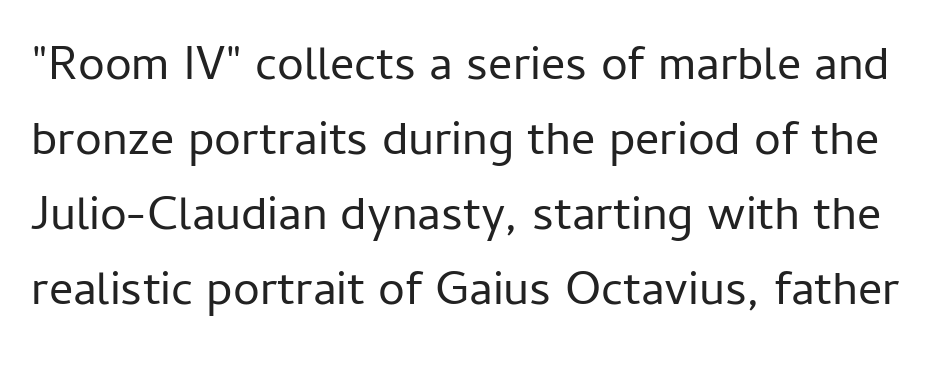
Is this a sans? Yes — the strokes have no serifs. Bold? No — there's no thickening of the strokes. Here the designer chose a conventional face with non-uniform glyph widths. A normal amount of white space separates one row of letters from the next.
